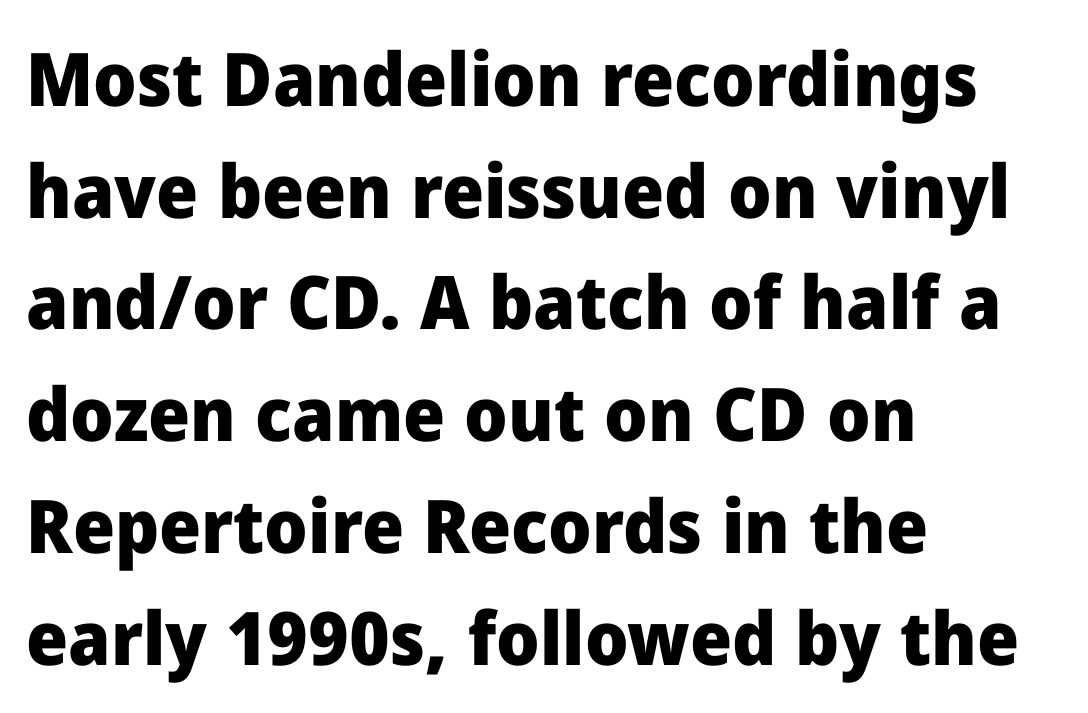
Summary of vertical rhythm: regular, with standard interline spacing. Layout note: lines flush left. Varying glyph widths throughout — classic text-font behaviour. Lines of text with bare space underneath.
